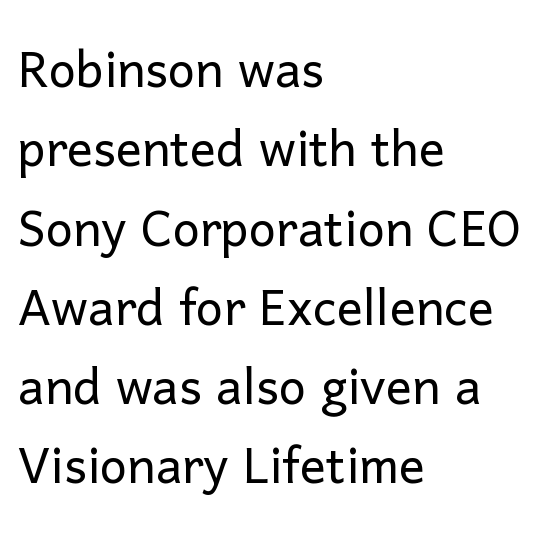
The image shows 65 px light sans-serif type, upright; set left-aligned, line spacing 1.22x, normal letter spacing, not underlined; low stroke contrast and a medium x-height.
